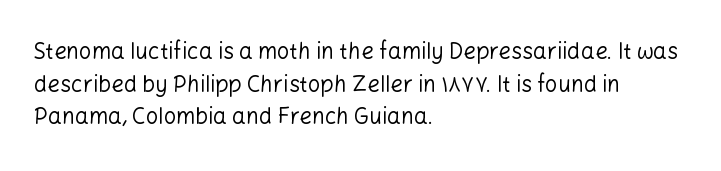
Rows of type keep a routine distance in the vertical direction. The space beneath each line is pristine and unruled. Which margin do the lines hug? The left one — the right edge is uneven. The letterforms sit shoulder to shoulder at normal distance.
